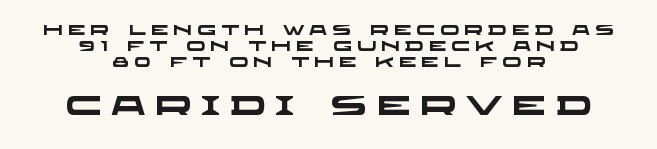
The image shows 27 px bold type; set centered, tight line spacing (1.15x), unusually wide letter spacing (+0.36 em), not underlined; the second (bottom) block is 1.93x larger.
